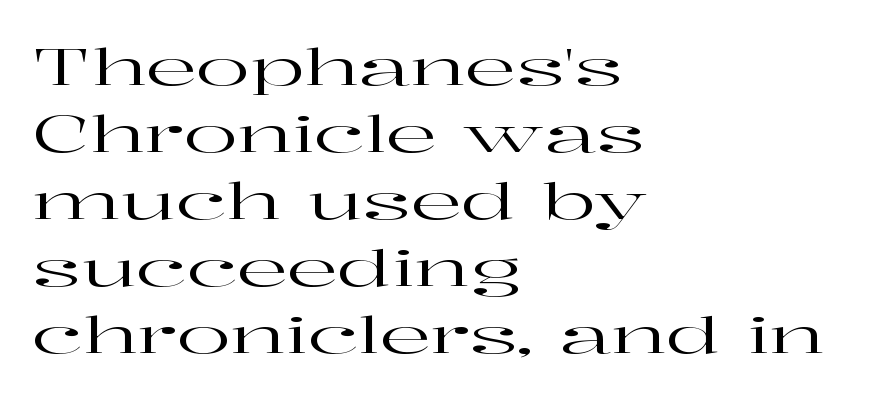
Q: Is the text italic (slanted)? A: No, it is upright.
Q: Is the typeface a serif or a sans-serif typeface? A: Serif.
Q: Is the text underlined? A: No.
Q: How is the paragraph aligned? A: Left-aligned.
Q: Is the spacing between letters normal or unusually wide? A: Normal.
Q: Is the spacing between lines tight, normal or loose? A: Normal.
Q: Width (condensed, normal, or wide)? A: Wide.
Q: Stroke contrast? A: High.
Q: x-height? A: Medium.
Q: Monospaced? A: No.
